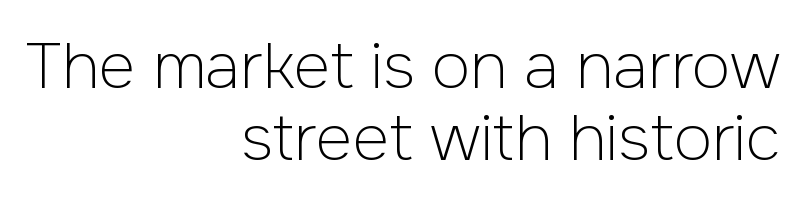
The baseline area is clear. If you measured baseline to baseline, you'd find a short distance. Are there feet on the stems? There aren't — it's a sans. Alignment: flush right.
